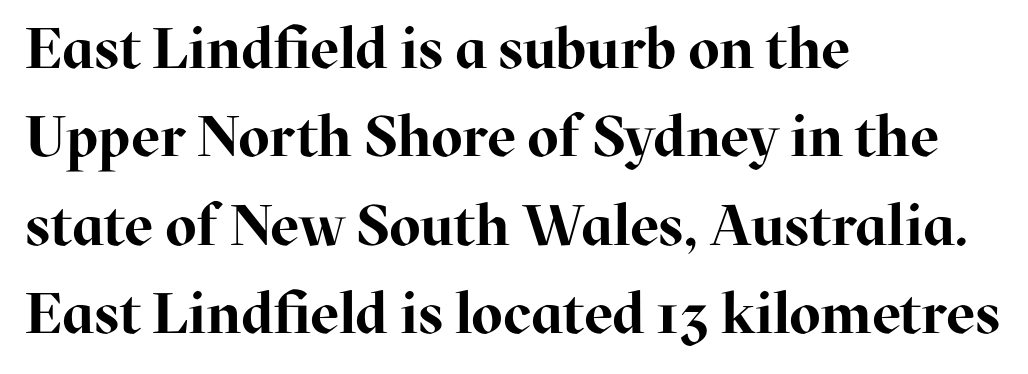
The image shows 57 px bold serif type, upright; set left-aligned, normal line spacing (1.55x), normal letter spacing, not underlined; high stroke contrast and a medium x-height.
